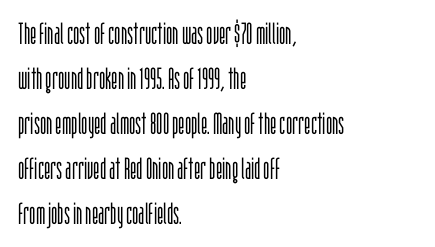
Unbolded letterforms with no extra heft. Leading matches the norm, producing a regular column. Do the letters lean? They stand straight. Which margin do the lines hug? The left one — the right edge is uneven.
